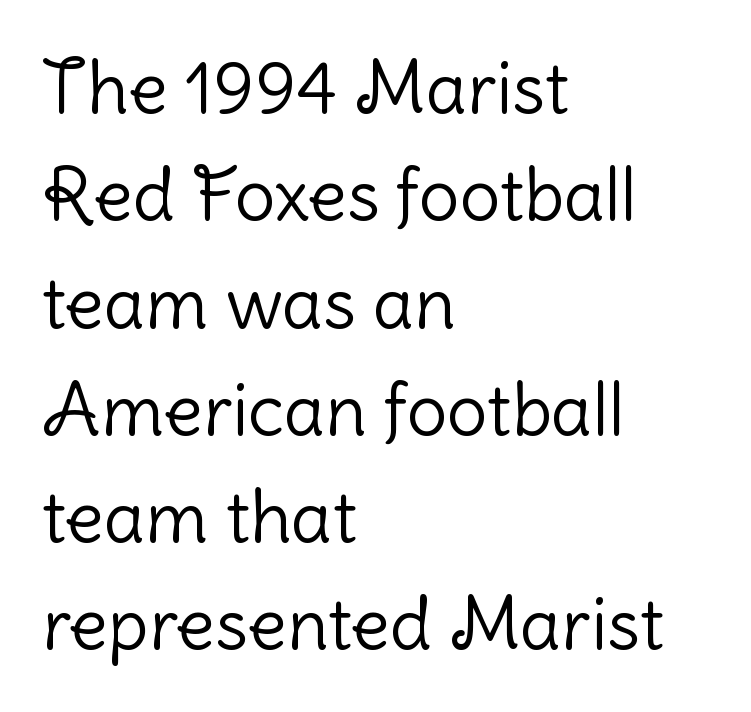
Q: Is the text bold? A: No.
Q: Is the text italic (slanted)? A: No, it is upright.
Q: Is the typeface a serif or a sans-serif typeface? A: Sans-serif.
Q: Is the text underlined? A: No.
Q: How is the paragraph aligned? A: Left-aligned.
Q: Is the spacing between letters normal or unusually wide? A: Normal.
Q: Is the spacing between lines tight, normal or loose? A: Normal.
Q: Width (condensed, normal, or wide)? A: Normal.
Q: Stroke contrast? A: Low.
Q: x-height? A: Medium.
Q: Monospaced? A: No.
